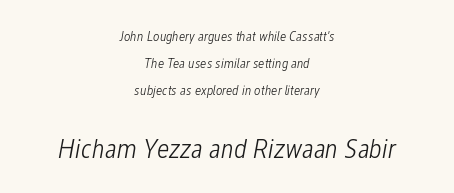
{"italic": "yes", "lean": "right", "slant_degrees": 12, "bold": "no", "weight": "light", "width": "condensed", "stroke_contrast": "low", "x_height": "medium", "monospaced": "no", "underline": "no", "align": "center", "line_spacing": "loose", "line_spacing_ratio": 1.94, "letter_spacing": "normal", "letter_spacing_em": 0.0, "larger_block": "second", "size_ratio": 2.0, "glyph_px": 28}
